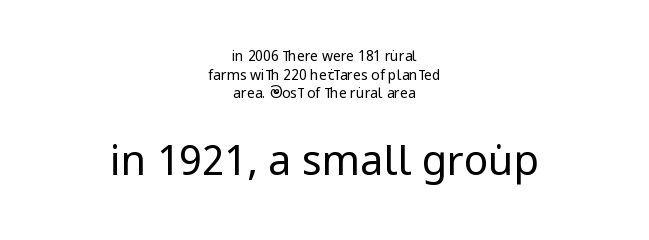
Q: Is the text bold? A: No.
Q: Is the text italic (slanted)? A: No, it is upright.
Q: Is the typeface a serif or a sans-serif typeface? A: Sans-serif.
Q: Is the text underlined? A: No.
Q: How is the paragraph aligned? A: Centered.
Q: Is the spacing between letters normal or unusually wide? A: Normal.
Q: Is the spacing between lines tight, normal or loose? A: Normal.
Q: Which block of text is set in a larger size, the first (top) or the second (bottom)? A: The second (bottom) one.
Q: Width (condensed, normal, or wide)? A: Condensed.
Q: Stroke contrast? A: Low.
Q: x-height? A: Large.
Q: Monospaced? A: No.
